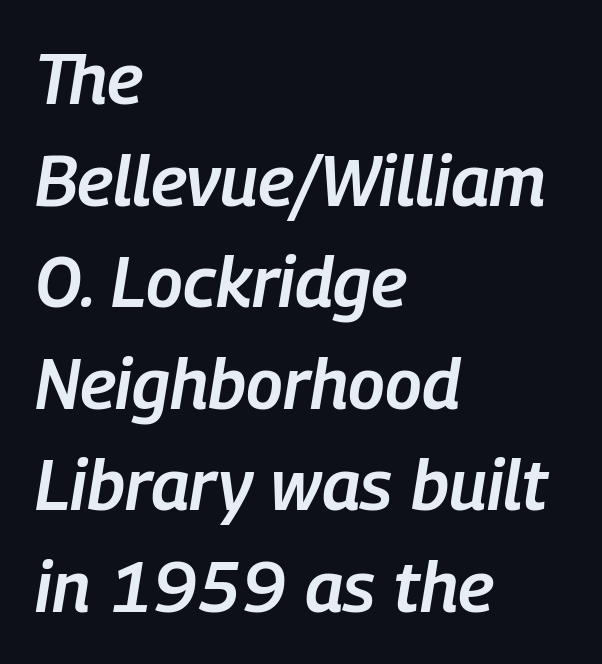
The image shows 71 px semibold, condensed type, italic (leaning right); set left-aligned, normal line spacing (1.43x), normal letter spacing, not underlined; low stroke contrast and a medium x-height.
